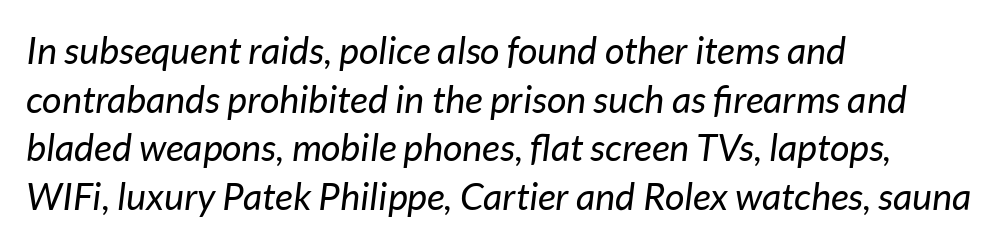
Decoration check: the copy has no underline. This is oblique type, the kind used for emphasis or titles. A normal amount of white space separates one row of letters from the next. The typesetting does not lean heavy: it is not bold. Each letter keeps its own natural width here, so spacing adapts to shape. Short and long lines alike share a common starting point at left.
